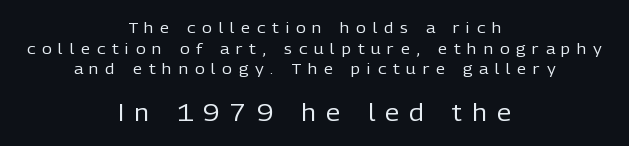
{"italic": "no", "bold": "no", "underline": "no", "align": "center", "line_spacing": "normal", "line_spacing_ratio": 1.38, "letter_spacing": "wide", "letter_spacing_em": 0.45, "larger_block": "second", "size_ratio": 1.53, "glyph_px": 23}
